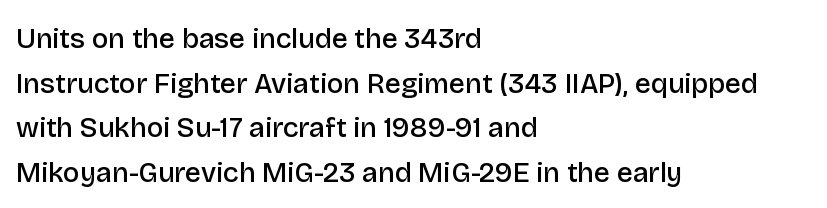
{"serif": "no", "italic": "no", "bold": "semi", "weight": "semibold", "width": "normal", "stroke_contrast": "low", "x_height": "large", "monospaced": "no", "underline": "no", "align": "left", "line_spacing": "normal", "line_spacing_ratio": 1.59, "letter_spacing": "normal", "letter_spacing_em": 0.0, "glyph_px": 28}
